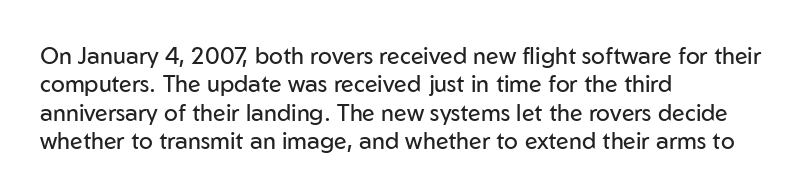
The image shows 23 px text type, upright; set left-aligned, line spacing 1.23x, normal letter spacing, not underlined.
